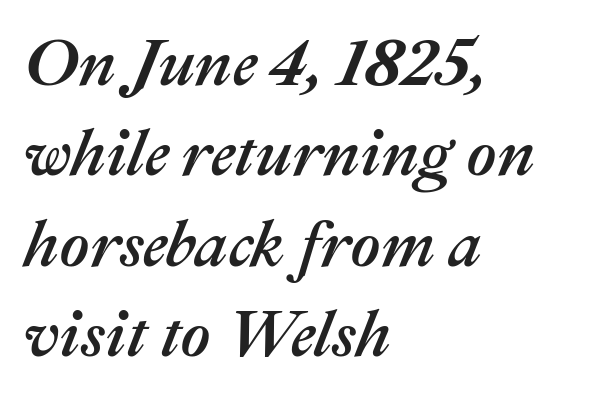
The image shows 65 px text type, italic (leaning right); set left-aligned, normal line spacing (1.39x), normal letter spacing, not underlined; medium stroke contrast and a medium x-height.
